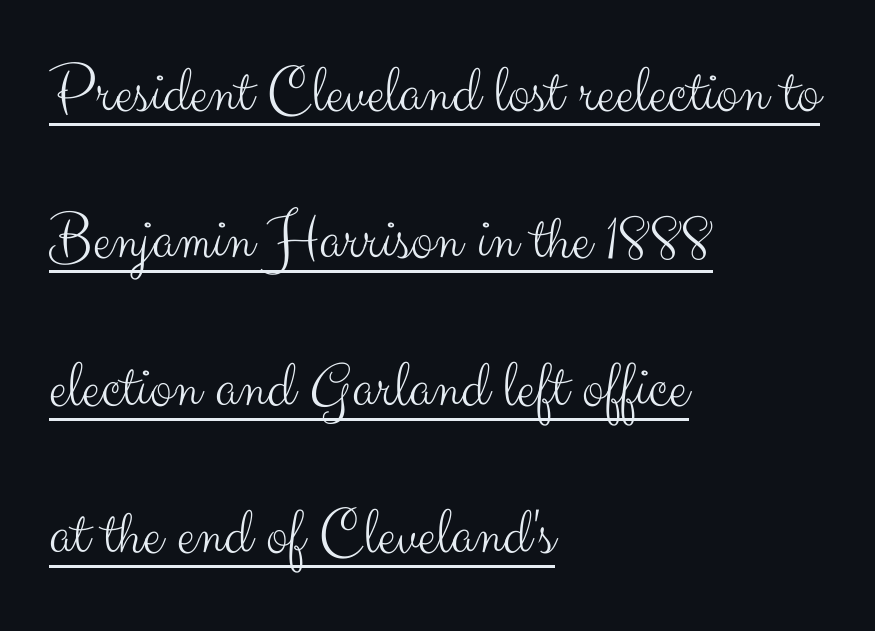
Q: Is the text bold? A: No.
Q: Is the text italic (slanted)? A: Yes.
Q: Is the typeface a serif or a sans-serif typeface? A: Sans-serif.
Q: Is the text underlined? A: Yes.
Q: How is the paragraph aligned? A: Left-aligned.
Q: Is the spacing between letters normal or unusually wide? A: Normal.
Q: Is the spacing between lines tight, normal or loose? A: Loose.
Q: Width (condensed, normal, or wide)? A: Normal.
Q: Stroke contrast? A: Medium.
Q: x-height? A: Small.
Q: Monospaced? A: No.
